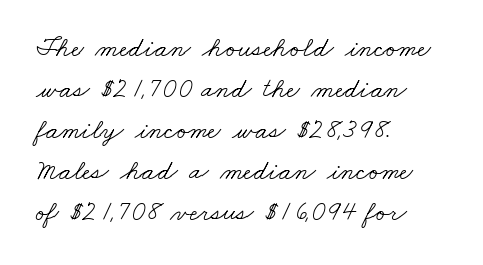
{"serif": "yes", "bold": "no", "weight": "light", "width": "wide", "stroke_contrast": "low", "x_height": "small", "monospaced": "no", "underline": "no", "align": "left", "line_spacing": "normal", "line_spacing_ratio": 1.46, "letter_spacing": "normal", "letter_spacing_em": 0.0, "glyph_px": 28}
